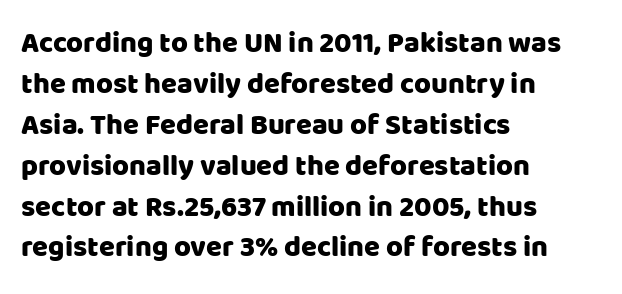
Q: Is the text italic (slanted)? A: No, it is upright.
Q: Is the typeface a serif or a sans-serif typeface? A: Sans-serif.
Q: Is the text underlined? A: No.
Q: How is the paragraph aligned? A: Left-aligned.
Q: Is the spacing between letters normal or unusually wide? A: Normal.
Q: Is the spacing between lines tight, normal or loose? A: Normal.
Q: Width (condensed, normal, or wide)? A: Normal.
Q: Stroke contrast? A: Low.
Q: x-height? A: Large.
Q: Monospaced? A: No.
